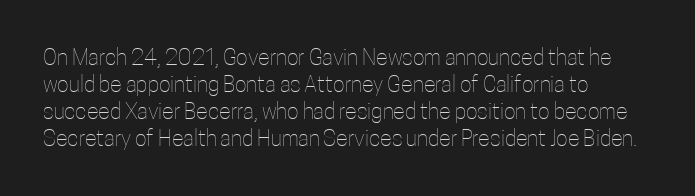
{"italic": "no", "bold": "no", "underline": "no", "align": "left", "line_spacing_ratio": 1.23, "letter_spacing": "normal", "letter_spacing_em": 0.0, "glyph_px": 22}
